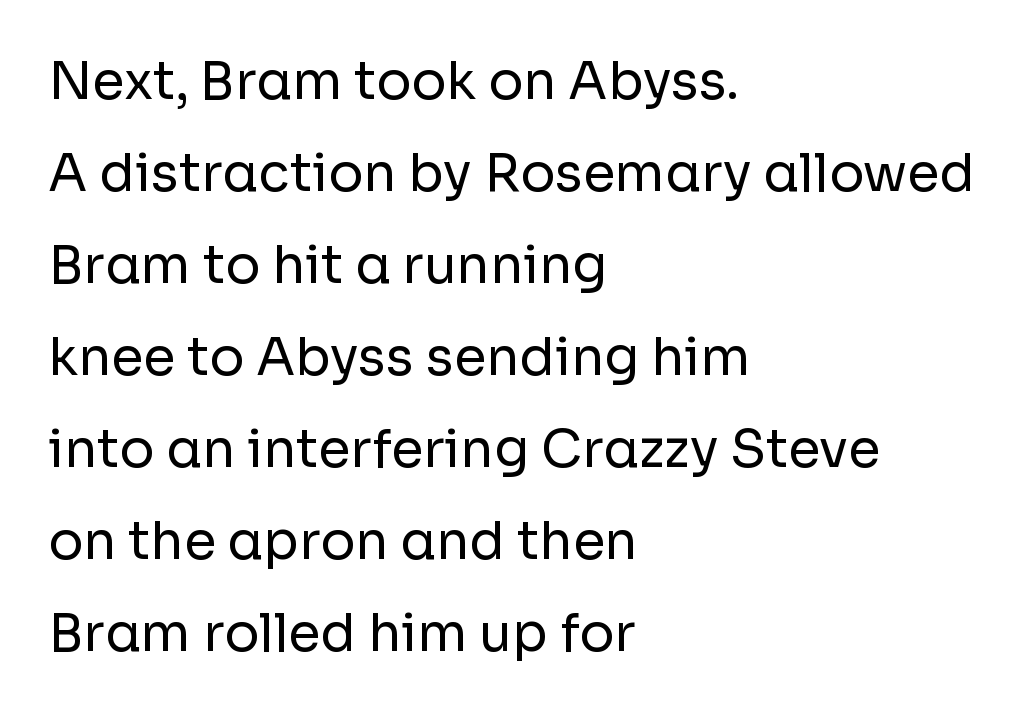
Spacing verdict: proportional, widths tailored to each character. Every stem runs plumb, perpendicular to the baseline. A student would call this left alignment; a typographer would say flush left, rag right. Check under the words: just untouched page. Words appear dense and cohesive because spacing is normal. The cut favours lightness, reaching ordinary text weight at its darkest.
